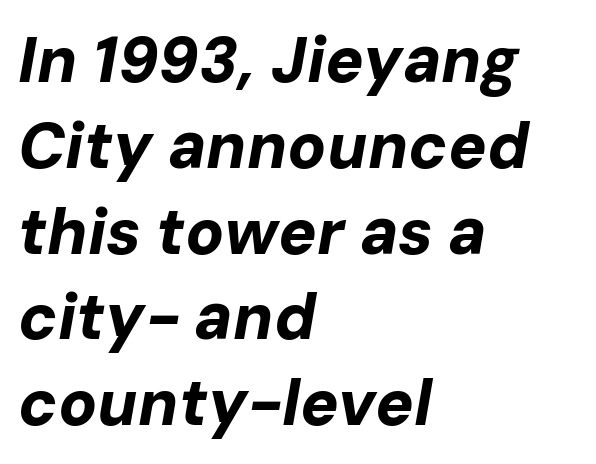
The passage shown is typed in a proportional face where columns would drift. The glyphs have the mass of a bold cut. How are the letters spaced? Ordinarily, with no added tracking. Notice how the stems are inclined rather than vertical — that's the hallmark of italics. Line spacing here is normal.
